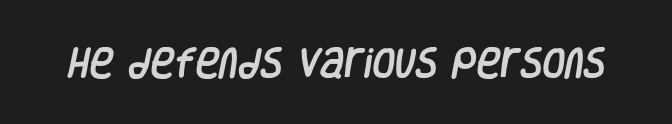
Q: Is the typeface a serif or a sans-serif typeface? A: Sans-serif.
Q: Is the text underlined? A: No.
Q: Is the spacing between letters normal or unusually wide? A: Normal.
Q: Width (condensed, normal, or wide)? A: Condensed.
Q: Stroke contrast? A: Low.
Q: x-height? A: Large.
Q: Monospaced? A: No.
